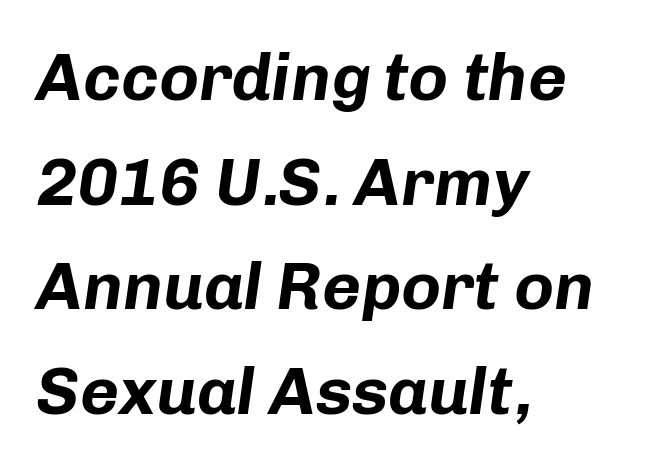
Does the weight exceed regular? Yes, all the way to bold. Observe the ordinary spacing: letters are neighbours, not strangers. Proportional: the letters do not fall into vertical columns. If you drew a line through each stem, it would be angled.
